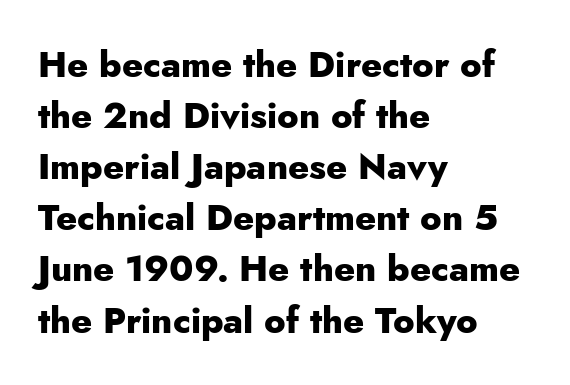
Q: Is the text bold? A: Yes.
Q: Is the text italic (slanted)? A: No, it is upright.
Q: Is the typeface a serif or a sans-serif typeface? A: Sans-serif.
Q: Is the text underlined? A: No.
Q: How is the paragraph aligned? A: Left-aligned.
Q: Is the spacing between letters normal or unusually wide? A: Normal.
Q: Is the spacing between lines tight, normal or loose? A: Normal.
Q: Width (condensed, normal, or wide)? A: Normal.
Q: Stroke contrast? A: Low.
Q: x-height? A: Small.
Q: Monospaced? A: No.
